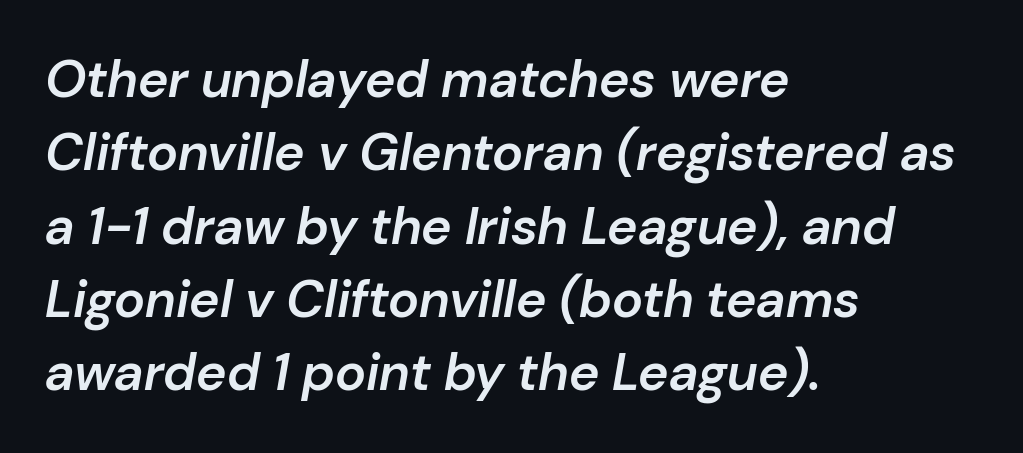
{"italic": "yes", "lean": "right", "slant_degrees": 10, "bold": "semi", "weight": "semibold", "width": "normal", "stroke_contrast": "low", "x_height": "medium", "monospaced": "no", "underline": "no", "align": "left", "line_spacing": "normal", "line_spacing_ratio": 1.41, "letter_spacing": "normal", "letter_spacing_em": 0.0, "glyph_px": 52}
